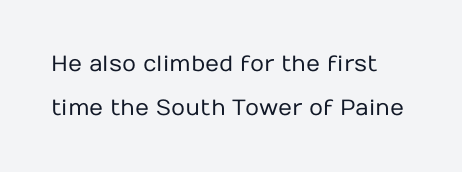
The image shows 22 px text type, upright; set loose line spacing (1.99x), normal letter spacing, not underlined.
